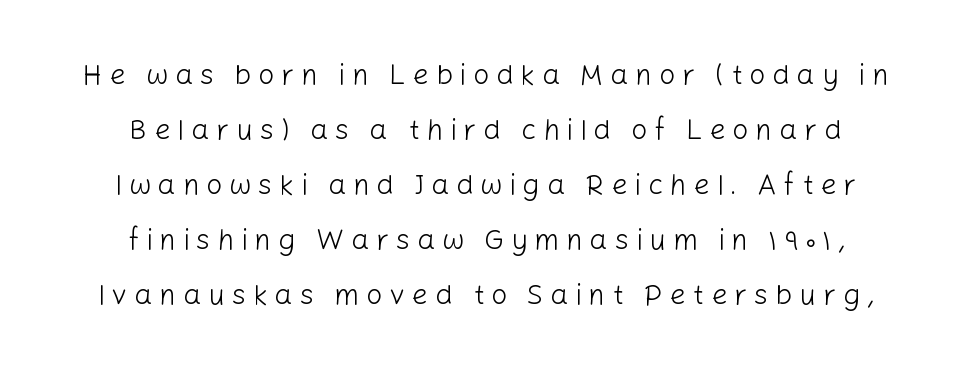
{"serif": "no", "italic": "no", "bold": "no", "weight": "light", "width": "normal", "stroke_contrast": "low", "x_height": "medium", "monospaced": "no", "underline": "no", "align": "center", "line_spacing": "loose", "line_spacing_ratio": 1.9, "letter_spacing": "wide", "letter_spacing_em": 0.23, "glyph_px": 29}
